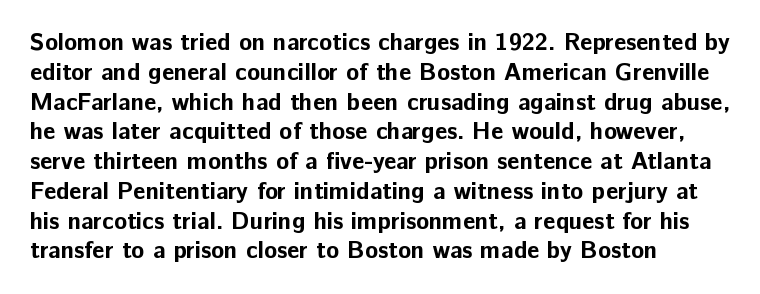
Every character sits straight up, as roman type does. This rendering uses left alignment, leaving the right contour irregular. Letters rest on an invisible, unmarked baseline. The passage shown has conventional tracking throughout. Pretty heavy lettering here — definitely bold.
